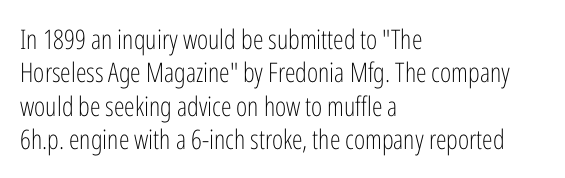
{"italic": "no", "bold": "no", "underline": "no", "align": "left", "line_spacing_ratio": 1.24, "letter_spacing": "normal", "letter_spacing_em": 0.0, "glyph_px": 27}
